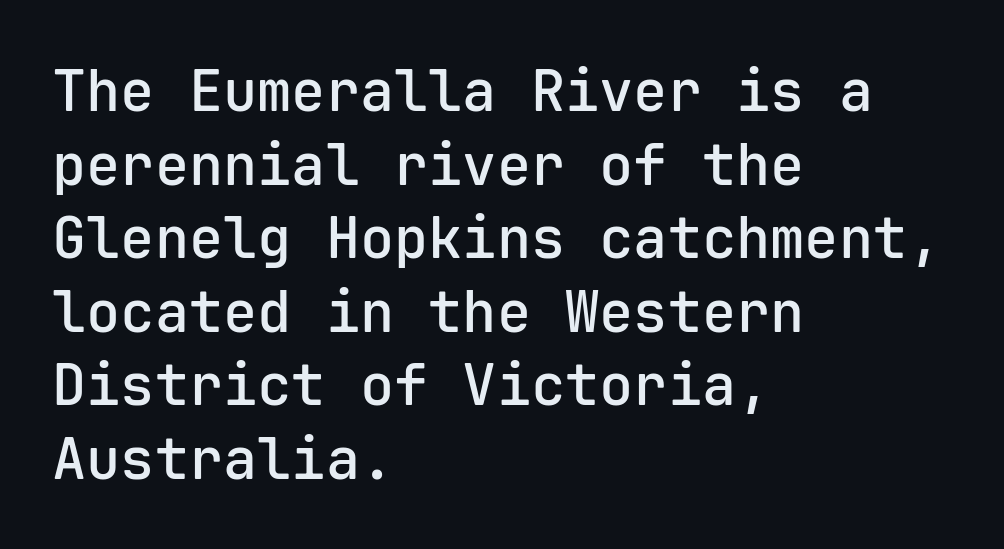
{"serif": "no", "italic": "no", "bold": "semi", "weight": "semibold", "width": "normal", "stroke_contrast": "low", "x_height": "medium", "monospaced": "yes", "underline": "no", "align": "left", "line_spacing": "normal", "line_spacing_ratio": 1.29, "letter_spacing": "normal", "letter_spacing_em": 0.0, "glyph_px": 57}
